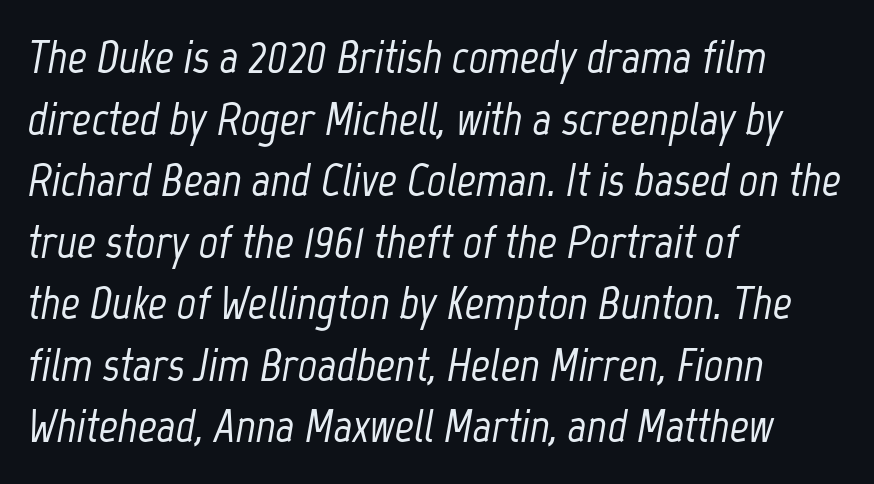
The image shows 47 px condensed type, italic (leaning right); set left-aligned, normal line spacing (1.31x), normal letter spacing, not underlined; low stroke contrast and a medium x-height.
